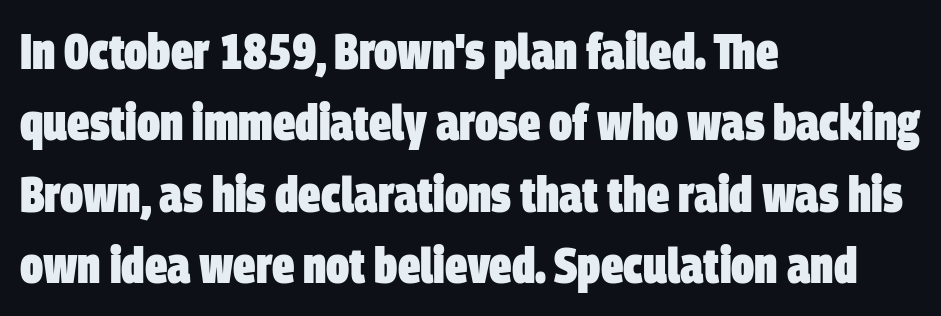
The image shows 50 px heavy, condensed sans-serif type; set left-aligned, normal line spacing (1.43x), normal letter spacing, not underlined; low stroke contrast and a large x-height.
